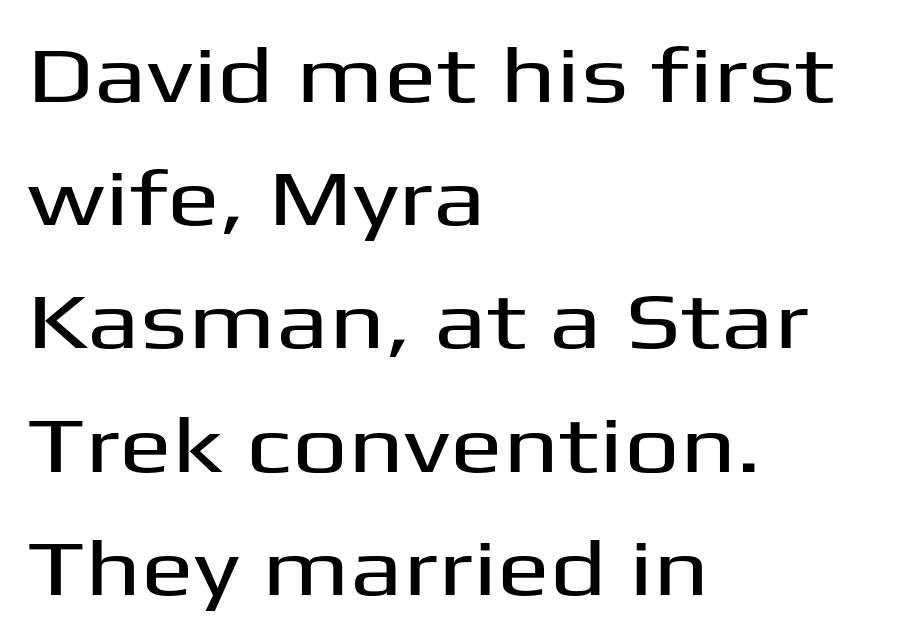
Q: Is the text italic (slanted)? A: No, it is upright.
Q: Is the typeface a serif or a sans-serif typeface? A: Sans-serif.
Q: Is the text underlined? A: No.
Q: How is the paragraph aligned? A: Left-aligned.
Q: Is the spacing between letters normal or unusually wide? A: Normal.
Q: Is the spacing between lines tight, normal or loose? A: Normal.
Q: Width (condensed, normal, or wide)? A: Wide.
Q: Stroke contrast? A: Medium.
Q: x-height? A: Medium.
Q: Monospaced? A: No.
